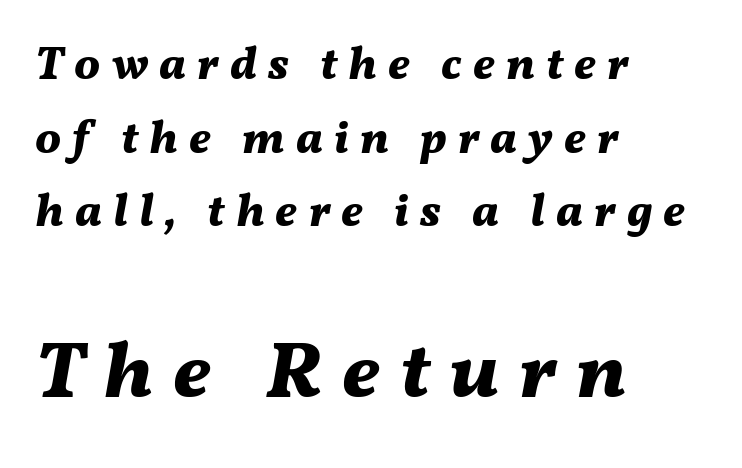
{"italic": "yes", "lean": "right", "slant_degrees": 11, "bold": "yes", "weight": "bold", "width": "normal", "stroke_contrast": "medium", "x_height": "medium", "monospaced": "no", "underline": "no", "align": "left", "line_spacing": "normal", "line_spacing_ratio": 1.6, "letter_spacing": "wide", "letter_spacing_em": 0.24, "larger_block": "second", "size_ratio": 1.74, "glyph_px": 80}
